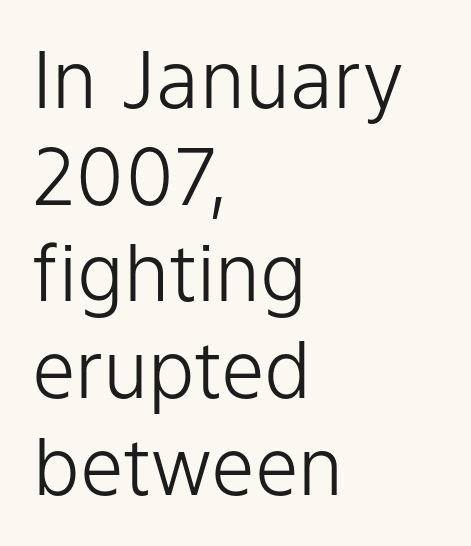
{"serif": "no", "italic": "no", "bold": "no", "weight": "light", "width": "normal", "stroke_contrast": "low", "x_height": "medium", "monospaced": "no", "underline": "no", "align": "left", "line_spacing_ratio": 1.24, "letter_spacing": "normal", "letter_spacing_em": 0.0, "glyph_px": 78}
